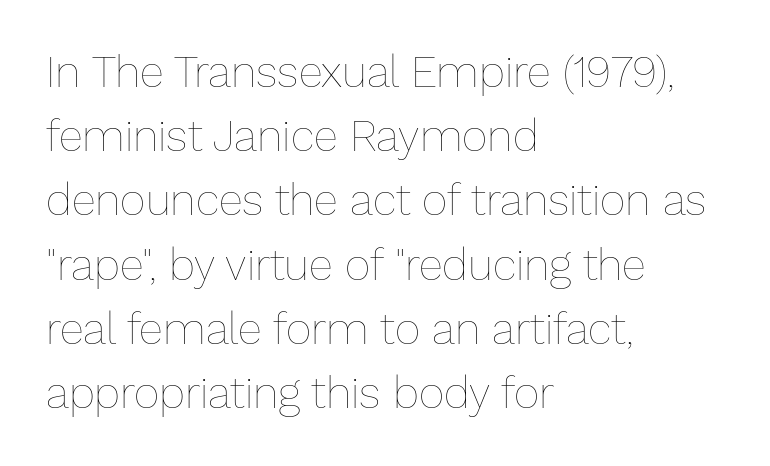
{"italic": "no", "bold": "no", "weight": "thin", "width": "normal", "stroke_contrast": "low", "x_height": "medium", "monospaced": "no", "underline": "no", "align": "left", "line_spacing": "normal", "line_spacing_ratio": 1.46, "letter_spacing": "normal", "letter_spacing_em": 0.0, "glyph_px": 44}
